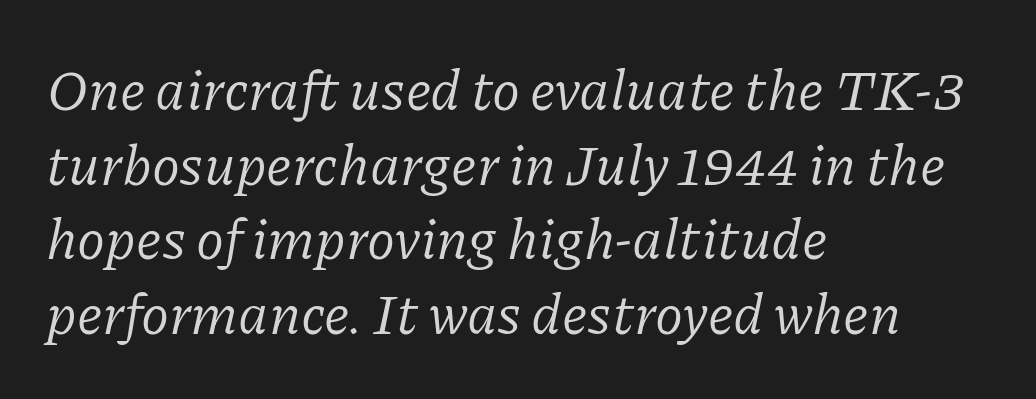
The image shows 57 px regular-weight serif type, italic (leaning right); set left-aligned, normal line spacing (1.31x), normal letter spacing, not underlined; low stroke contrast and a medium x-height.
